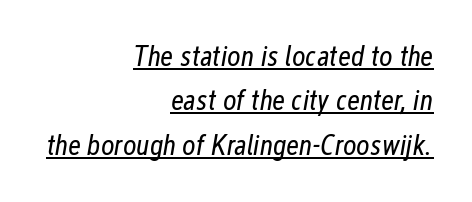
Q: Is the text bold? A: No.
Q: Is the text italic (slanted)? A: Yes, it leans right by about 12 degrees.
Q: Is the text underlined? A: Yes.
Q: How is the paragraph aligned? A: Right-aligned.
Q: Is the spacing between letters normal or unusually wide? A: Normal.
Q: Is the spacing between lines tight, normal or loose? A: Normal.
Q: Width (condensed, normal, or wide)? A: Condensed.
Q: Stroke contrast? A: Low.
Q: x-height? A: Medium.
Q: Monospaced? A: No.
